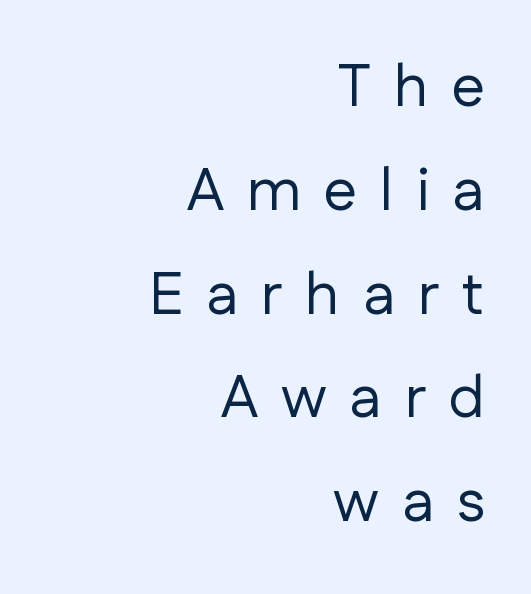
The rag falls on the left side of this text block. Each word looks stretched out because of the extra space between its letters. Note the varied advance widths — an 'i' is clearly narrower than an 'm'. The typeface chosen for these lines omits serifs. Only glyphs here, with clear space below each row.
